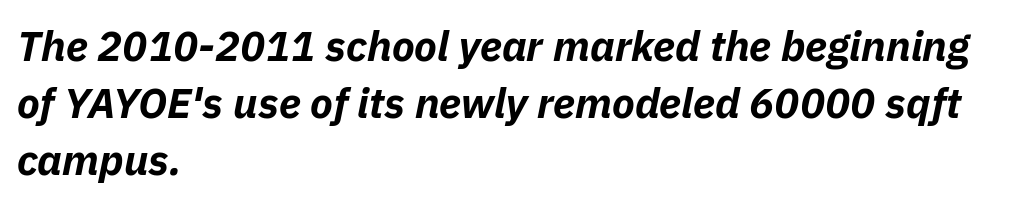
One-word summary of the alignment: left. Letters rest on an invisible, unmarked baseline. Letter spacing: default. The rows are spaced the way most documents space them.
